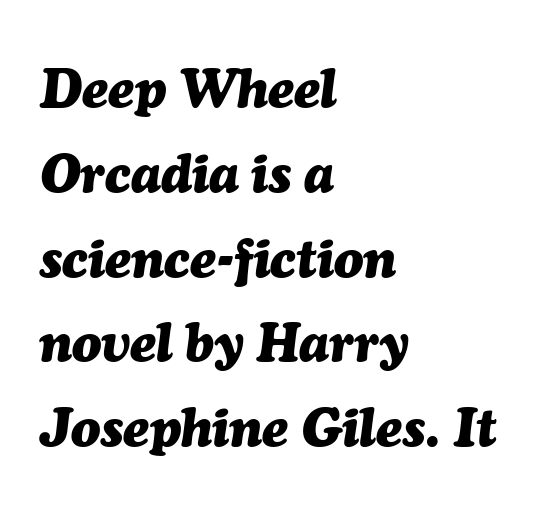
The image shows 54 px heavy type, italic (leaning right); set left-aligned, normal line spacing (1.57x), normal letter spacing, not underlined; medium stroke contrast and a medium x-height.
